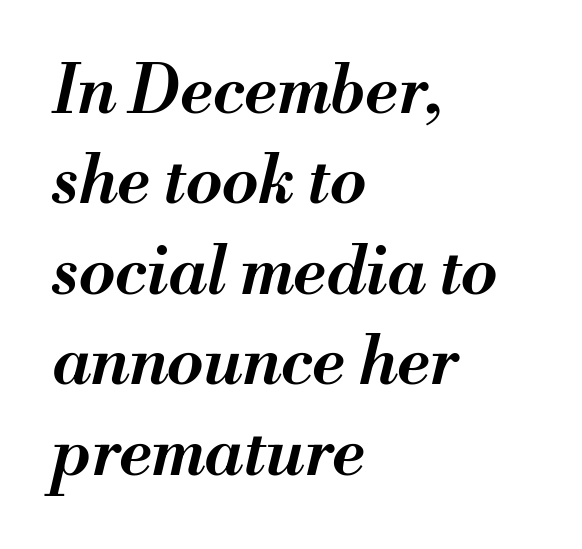
The image shows 66 px semibold type, italic (leaning right); set left-aligned, normal line spacing (1.37x), normal letter spacing, not underlined; medium stroke contrast and a small x-height.
